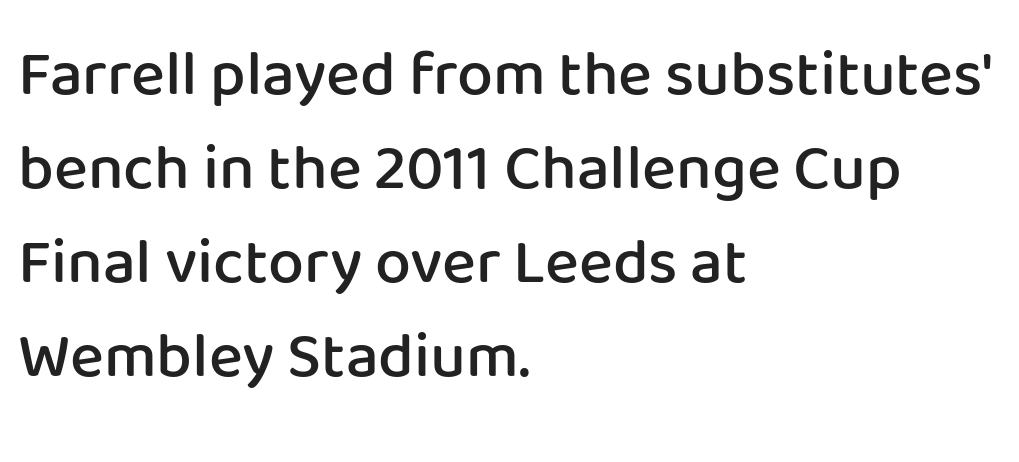
Nope, no serifs anywhere on these letters. Here the designer chose a conventional face with non-uniform glyph widths. Vertical strokes here are truly vertical. The leading is moderate, giving the passage an even texture. Letters rest on an invisible, unmarked baseline. There is no visible air inserted between adjacent glyphs.
